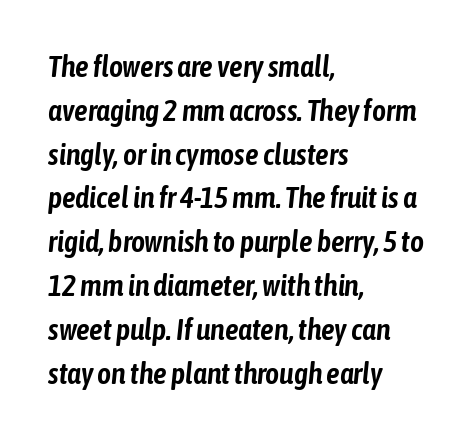
Q: Is the text italic (slanted)? A: Yes, it leans right by about 6 degrees.
Q: Is the text underlined? A: No.
Q: How is the paragraph aligned? A: Left-aligned.
Q: Is the spacing between letters normal or unusually wide? A: Normal.
Q: Is the spacing between lines tight, normal or loose? A: Normal.
Q: Width (condensed, normal, or wide)? A: Condensed.
Q: Stroke contrast? A: Low.
Q: x-height? A: Medium.
Q: Monospaced? A: No.
